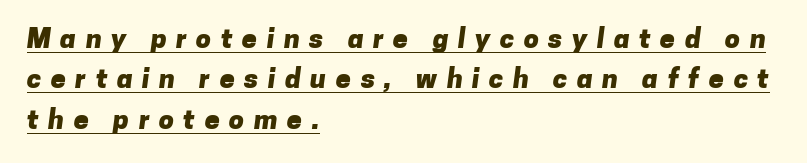
Glyph-to-glyph distance is far greater than everyday printed text. This is underlined copy, the kind a proofreader might mark for attention. These lines are set flush left with a ragged right edge. Heft: maximum for text — a bold. Rows of type keep a routine distance in the vertical direction.
